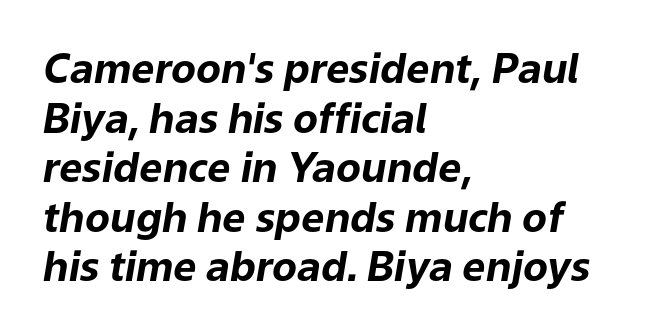
Q: Is the text bold? A: Yes.
Q: Is the text italic (slanted)? A: Yes, it leans right by about 9 degrees.
Q: Is the text underlined? A: No.
Q: How is the paragraph aligned? A: Left-aligned.
Q: Is the spacing between letters normal or unusually wide? A: Normal.
Q: Width (condensed, normal, or wide)? A: Normal.
Q: Stroke contrast? A: Low.
Q: x-height? A: Medium.
Q: Monospaced? A: No.
